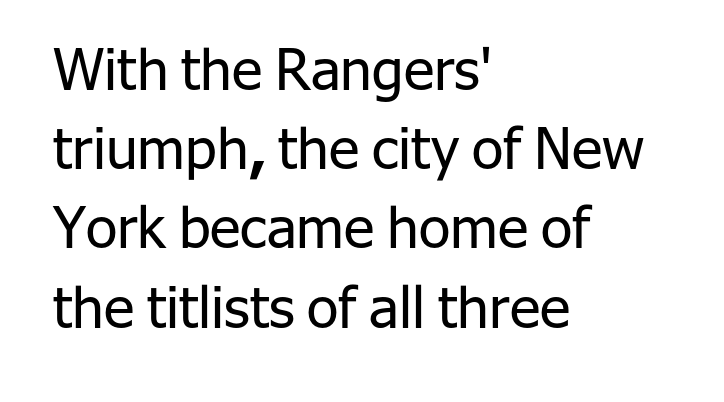
{"serif": "no", "italic": "no", "bold": "no", "weight": "regular", "width": "normal", "stroke_contrast": "low", "x_height": "medium", "monospaced": "no", "underline": "no", "align": "left", "line_spacing": "normal", "line_spacing_ratio": 1.39, "letter_spacing": "normal", "letter_spacing_em": 0.0, "glyph_px": 57}
